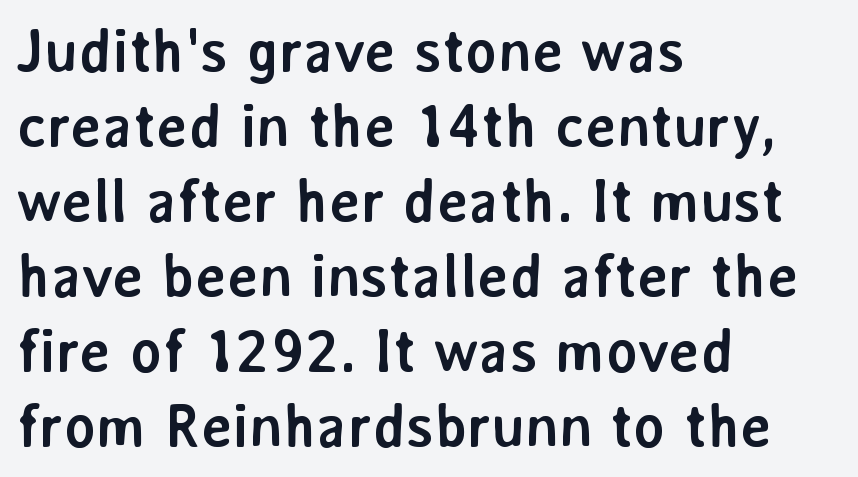
The image shows 60 px semibold sans-serif type, upright; set left-aligned, normal line spacing (1.25x), normal letter spacing, not underlined; low stroke contrast and a medium x-height.
